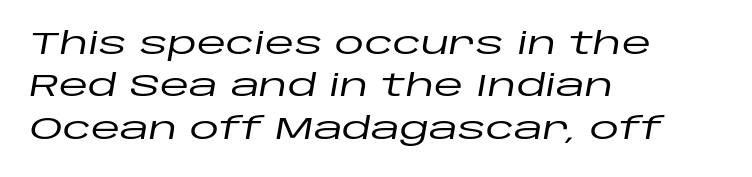
The horizontal fit of the characters is conventional and even. The font's italic variant was chosen for this text. Underline: absent. Proportional: the letters do not fall into vertical columns.
